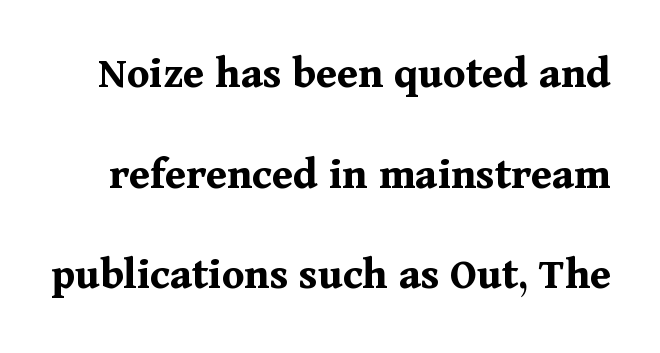
{"serif": "yes", "italic": "no", "bold": "yes", "weight": "bold", "width": "normal", "stroke_contrast": "medium", "x_height": "medium", "monospaced": "no", "underline": "no", "line_spacing": "loose", "line_spacing_ratio": 2.19, "letter_spacing": "normal", "letter_spacing_em": 0.0, "glyph_px": 46}
